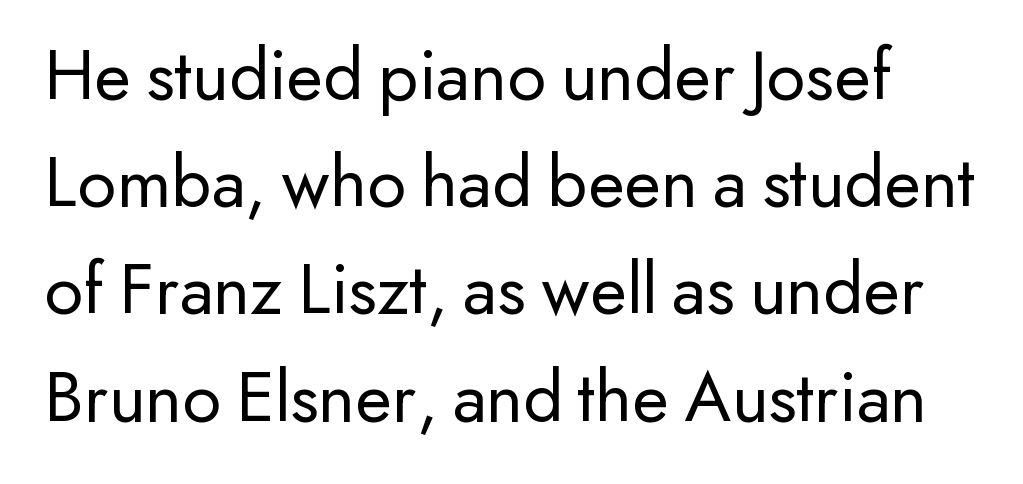
The lettering stays uniformly vertical, giving the passage a roman look. Glyph-to-glyph distance matches everyday printed text. Vertically, the passage feels balanced, rows spaced as you'd expect. Quick note: underline off. Here the designer chose a conventional face with non-uniform glyph widths.
